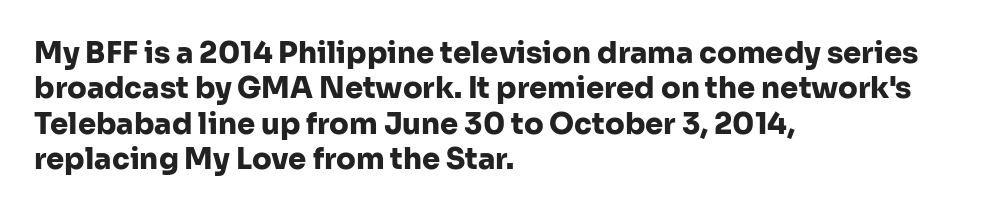
Typographically, this falls in the sans-serif category. Proportional: the letters do not fall into vertical columns. The space beneath each line is pristine and unruled. The rendering anchors every line to the left-hand side. The letters stand straight up with perfectly vertical stems.
